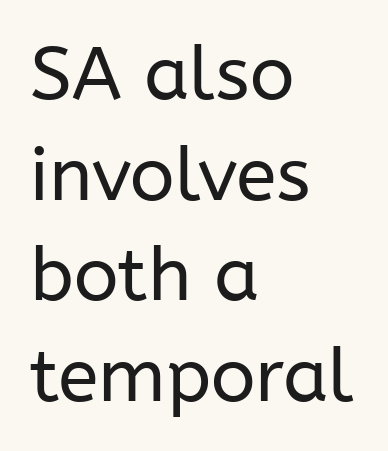
The image shows 74 px regular-weight sans-serif type, upright; set left-aligned, normal line spacing (1.36x), normal letter spacing, not underlined; low stroke contrast and a medium x-height.
